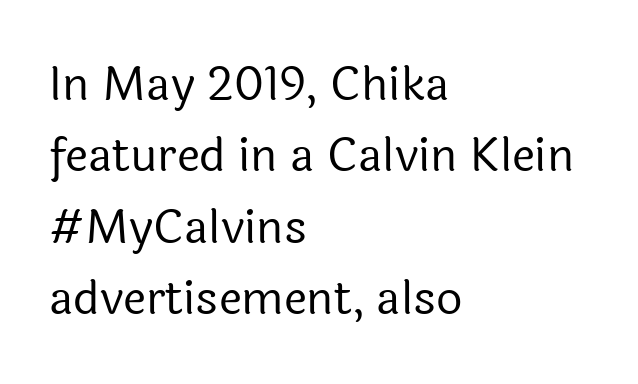
The image shows 46 px regular-weight sans-serif type, upright; set left-aligned, normal line spacing (1.55x), normal letter spacing, not underlined; a medium x-height.
